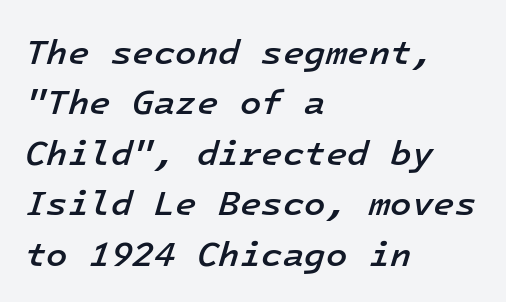
Students, note that the glyphs here touch the page at normal intervals. Lines of text with bare space underneath. Fixed-width glyphs throughout — classic coding-font behaviour. Interline gaps are of average width in this sample. Teacher's note: observe the even left margin — that is flush-left alignment. Set as a demibold, roughly 600 on the weight scale.
